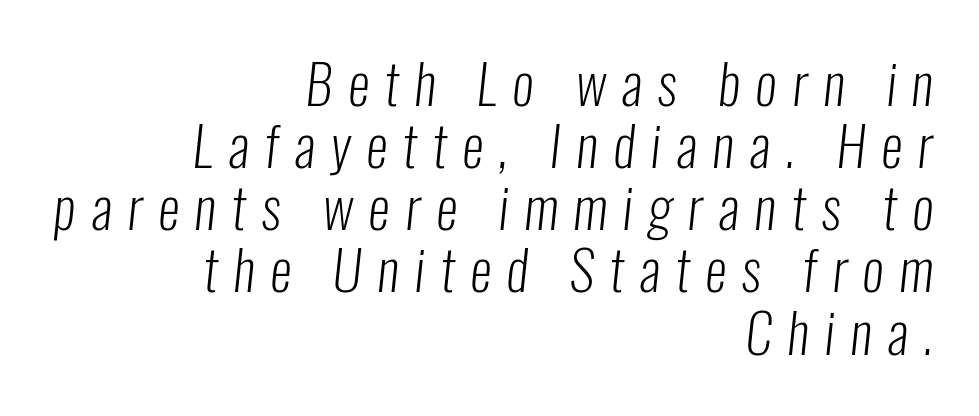
Visually the block forms a straight wall on the right and a jagged coastline on the left. The letters are spread apart with noticeably loose tracking. The line-height multiplier appears low, near solid setting. Spacing verdict: proportional, widths tailored to each character.
